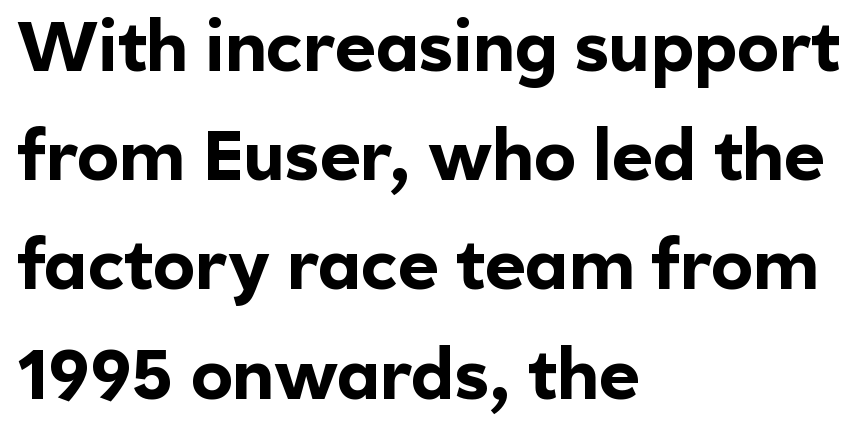
Q: Is the text bold? A: Yes.
Q: Is the text italic (slanted)? A: No, it is upright.
Q: Is the typeface a serif or a sans-serif typeface? A: Sans-serif.
Q: Is the text underlined? A: No.
Q: How is the paragraph aligned? A: Left-aligned.
Q: Is the spacing between letters normal or unusually wide? A: Normal.
Q: Is the spacing between lines tight, normal or loose? A: Normal.
Q: Width (condensed, normal, or wide)? A: Normal.
Q: x-height? A: Medium.
Q: Monospaced? A: No.
